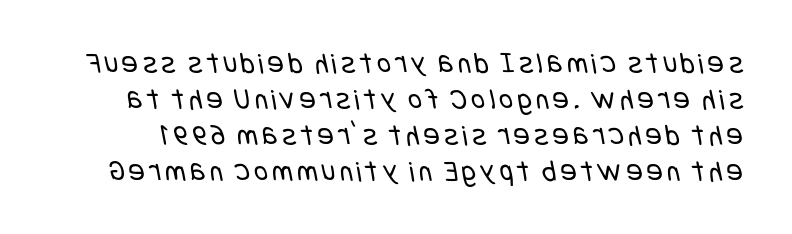
The image shows 30 px regular-weight, condensed sans-serif type; set line spacing 1.2x, not underlined; low stroke contrast and a large x-height.
